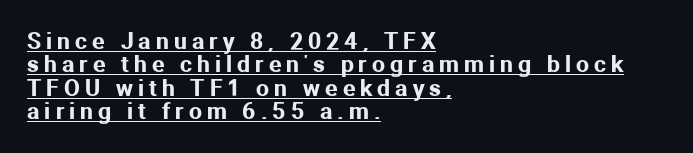
{"italic": "no", "underline": "yes", "align": "left", "line_spacing": "tight", "line_spacing_ratio": 1.02, "letter_spacing": "wide", "letter_spacing_em": 0.22, "glyph_px": 23}
